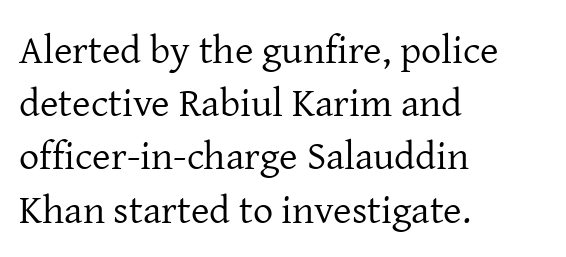
This sample has the flowing, uneven cadence of proportional lettering. Between one letter and the next there's only the usual sliver of space. Normally led — the rows are evenly, conventionally spaced. Lines of text with bare space underneath. Is the type heavy? It reads as light-to-regular instead. Posture: upright roman.
